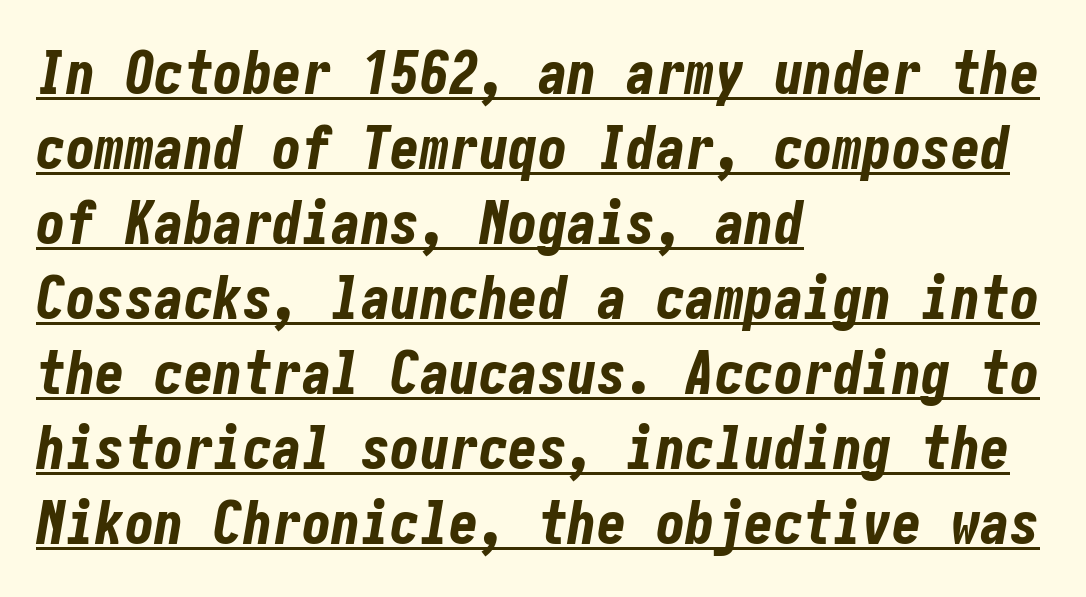
{"italic": "yes", "lean": "right", "slant_degrees": 10, "bold": "yes", "weight": "bold", "width": "condensed", "stroke_contrast": "low", "x_height": "medium", "underline": "yes", "align": "left", "line_spacing": "normal", "line_spacing_ratio": 1.27, "letter_spacing": "normal", "letter_spacing_em": 0.0, "glyph_px": 59}
